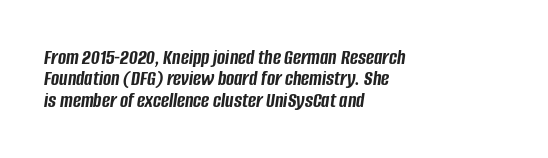
Q: Is the text bold? A: Yes.
Q: Is the text italic (slanted)? A: Yes, it leans right by about 8 degrees.
Q: Is the text underlined? A: No.
Q: How is the paragraph aligned? A: Left-aligned.
Q: Is the spacing between letters normal or unusually wide? A: Normal.
Q: Is the spacing between lines tight, normal or loose? A: Tight.
